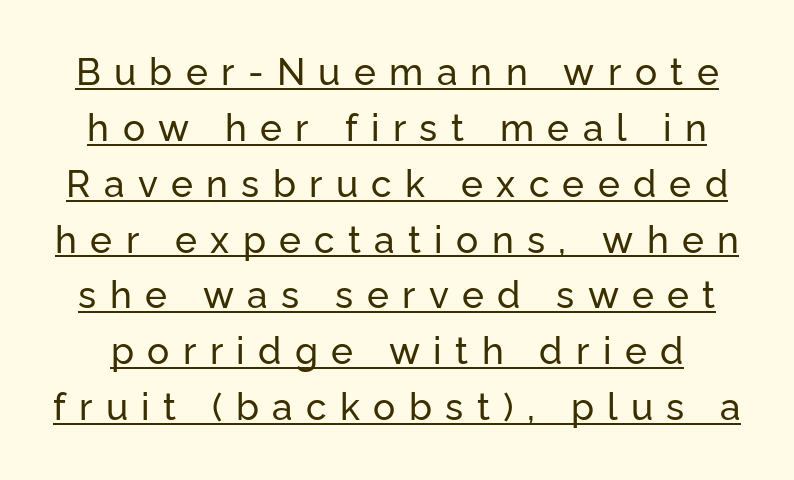
{"serif": "no", "italic": "no", "width": "normal", "stroke_contrast": "low", "x_height": "medium", "monospaced": "no", "underline": "yes", "line_spacing": "normal", "line_spacing_ratio": 1.51, "letter_spacing": "wide", "letter_spacing_em": 0.36, "glyph_px": 37}
